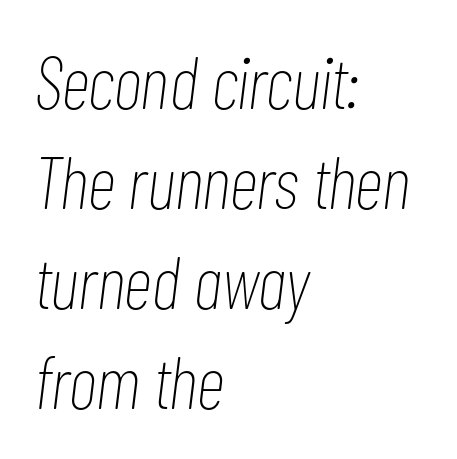
Q: Is the text bold? A: No.
Q: Is the text italic (slanted)? A: Yes, it leans right by about 7 degrees.
Q: Is the text underlined? A: No.
Q: How is the paragraph aligned? A: Left-aligned.
Q: Is the spacing between letters normal or unusually wide? A: Normal.
Q: Is the spacing between lines tight, normal or loose? A: Normal.
Q: Width (condensed, normal, or wide)? A: Condensed.
Q: Stroke contrast? A: Low.
Q: x-height? A: Medium.
Q: Monospaced? A: No.
